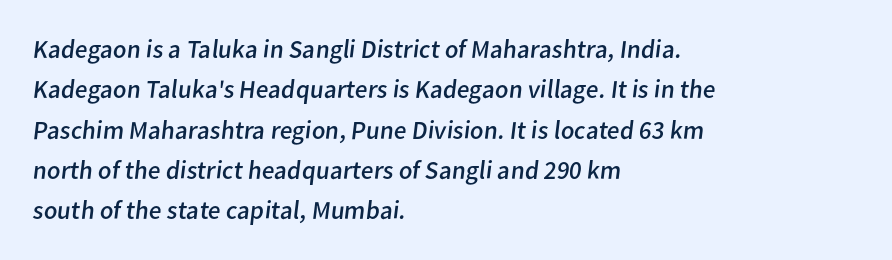
Q: Is the text bold? A: No.
Q: Is the text underlined? A: No.
Q: How is the paragraph aligned? A: Left-aligned.
Q: Is the spacing between letters normal or unusually wide? A: Normal.
Q: Is the spacing between lines tight, normal or loose? A: Normal.
